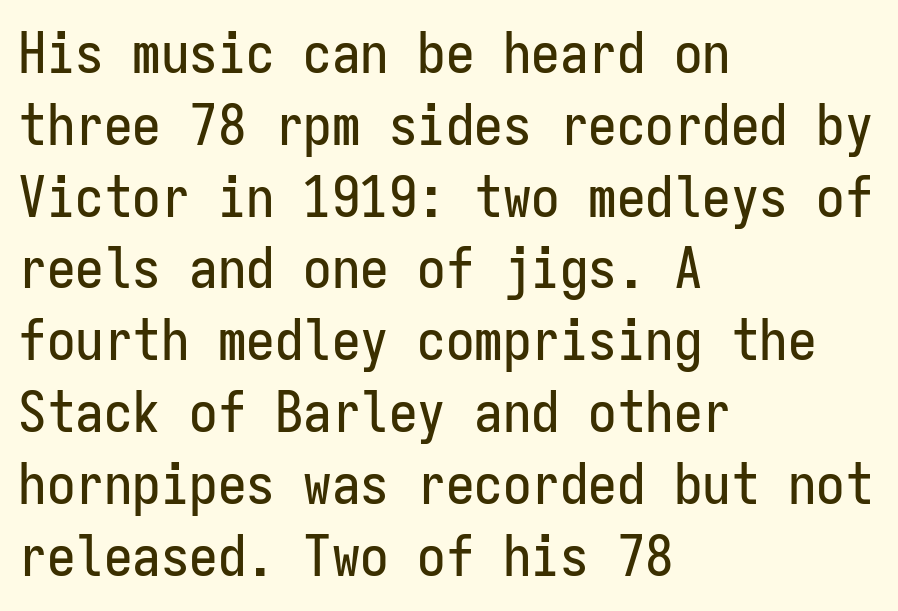
The image shows 57 px condensed sans-serif type, upright, monospaced; set left-aligned, normal line spacing (1.26x), normal letter spacing, not underlined; low stroke contrast and a medium x-height.
